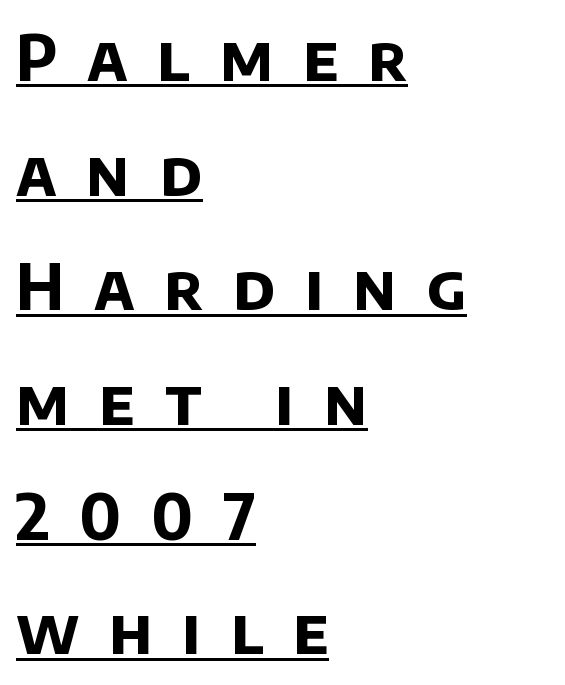
The image shows 63 px bold sans-serif type; set left-aligned, line spacing 1.82x, unusually wide letter spacing (+0.47 em), underlined; low stroke contrast and a large x-height.
